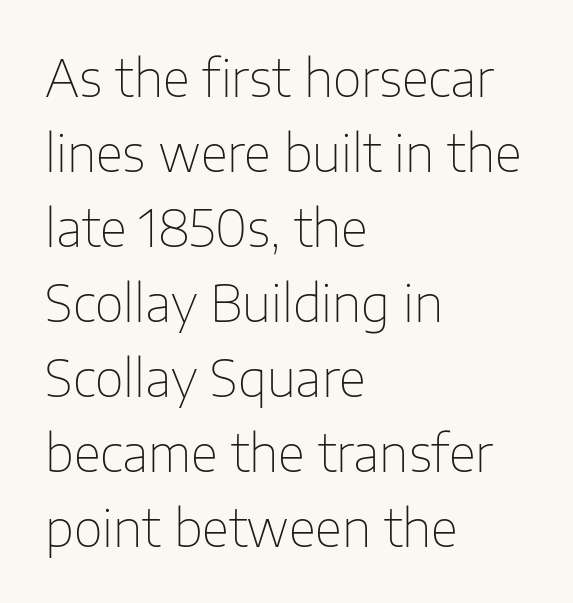
The image shows 50 px thin sans-serif type, upright; set left-aligned, normal line spacing (1.5x), normal letter spacing, not underlined; low stroke contrast and a medium x-height.
